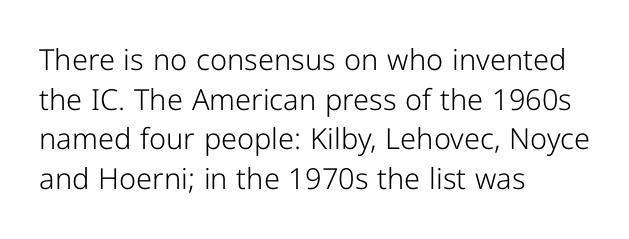
Notice how the stems are strictly vertical — no italics here. The strokes are not fattened; the text isn't bold. The letterforms sit shoulder to shoulder at normal distance. The strip under each line holds only bare page.
